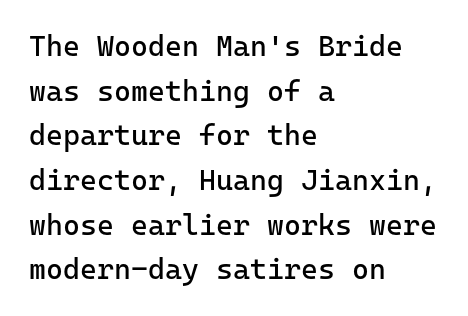
The image shows 29 px regular-weight sans-serif type, upright, monospaced; set left-aligned, normal line spacing (1.54x), normal letter spacing, not underlined; low stroke contrast and a medium x-height.
